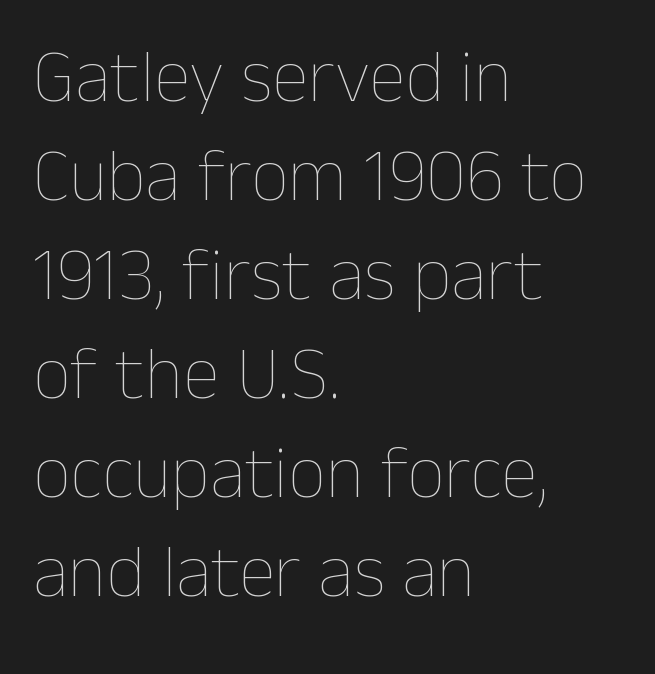
Tracking here is standard; glyphs follow each other at the usual distance. No heavy texture on the line: the type isn't bold. It's the straight-up-and-down kind of type. Descenders are the only things crossing below the line.
